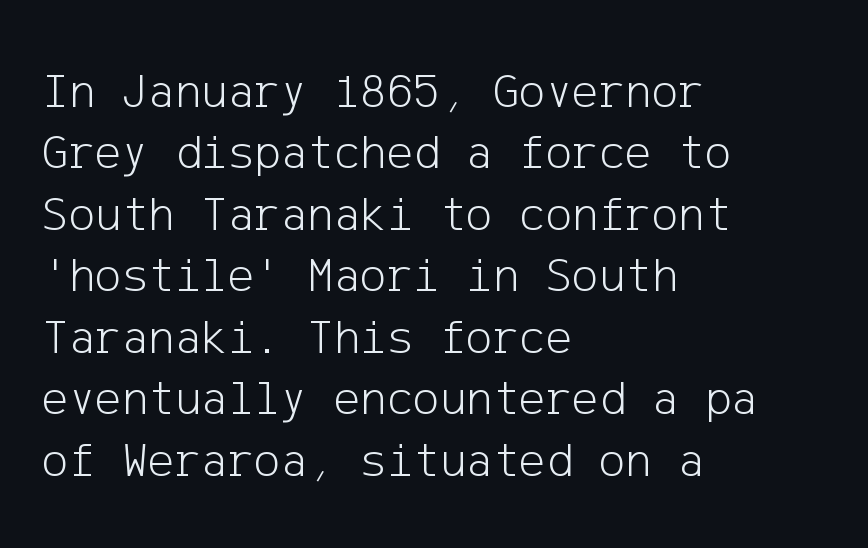
Q: Is the text bold? A: No.
Q: Is the text italic (slanted)? A: No, it is upright.
Q: Is the typeface a serif or a sans-serif typeface? A: Sans-serif.
Q: Is the text underlined? A: No.
Q: How is the paragraph aligned? A: Left-aligned.
Q: Is the spacing between letters normal or unusually wide? A: Normal.
Q: Width (condensed, normal, or wide)? A: Normal.
Q: Stroke contrast? A: Low.
Q: x-height? A: Medium.
